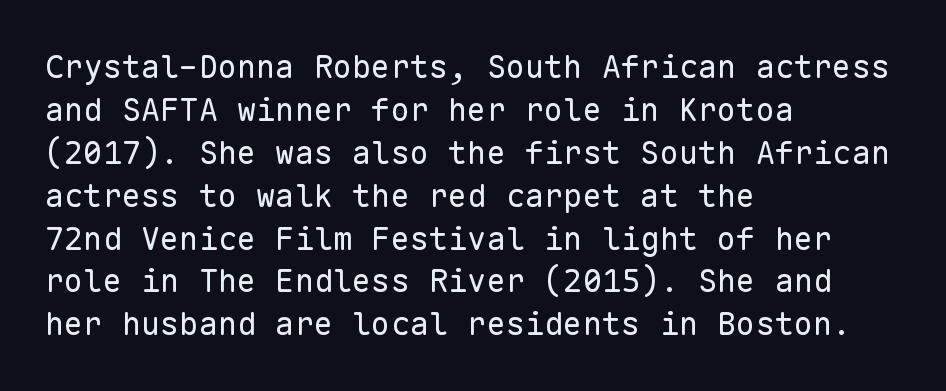
{"serif": "no", "italic": "no", "bold": "no", "weight": "regular", "width": "normal", "stroke_contrast": "low", "x_height": "medium", "monospaced": "yes", "underline": "no", "align": "left", "line_spacing": "normal", "line_spacing_ratio": 1.34, "letter_spacing": "normal", "letter_spacing_em": 0.0, "glyph_px": 32}
